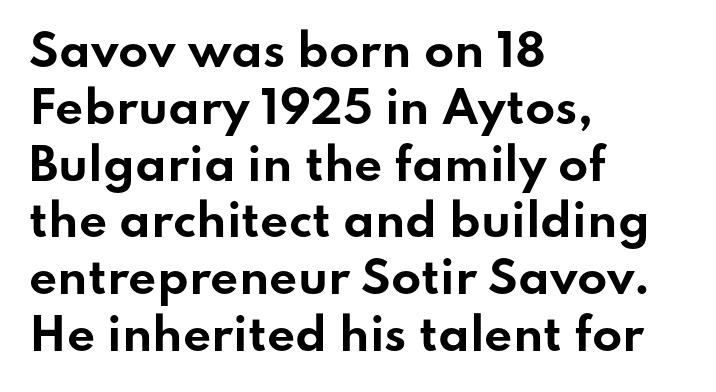
Q: Is the text bold? A: Yes.
Q: Is the text italic (slanted)? A: No, it is upright.
Q: Is the typeface a serif or a sans-serif typeface? A: Sans-serif.
Q: Is the text underlined? A: No.
Q: How is the paragraph aligned? A: Left-aligned.
Q: Is the spacing between letters normal or unusually wide? A: Normal.
Q: Is the spacing between lines tight, normal or loose? A: Normal.
Q: Width (condensed, normal, or wide)? A: Wide.
Q: Stroke contrast? A: Low.
Q: x-height? A: Small.
Q: Monospaced? A: No.
